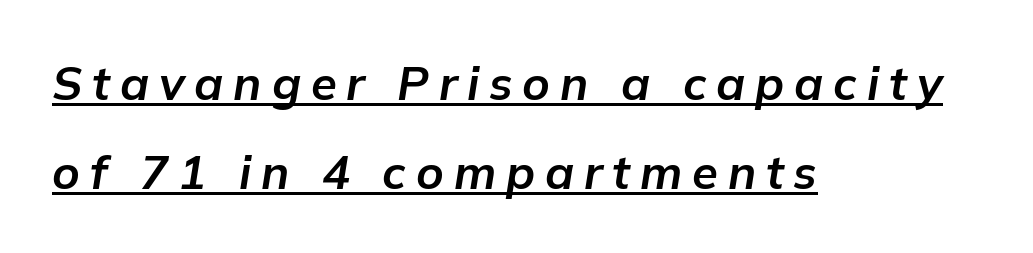
{"italic": "yes", "lean": "right", "slant_degrees": 9, "bold": "yes", "weight": "bold", "width": "normal", "stroke_contrast": "low", "x_height": "medium", "monospaced": "no", "underline": "yes", "align": "left", "line_spacing_ratio": 1.89, "letter_spacing": "wide", "letter_spacing_em": 0.21, "glyph_px": 47}
